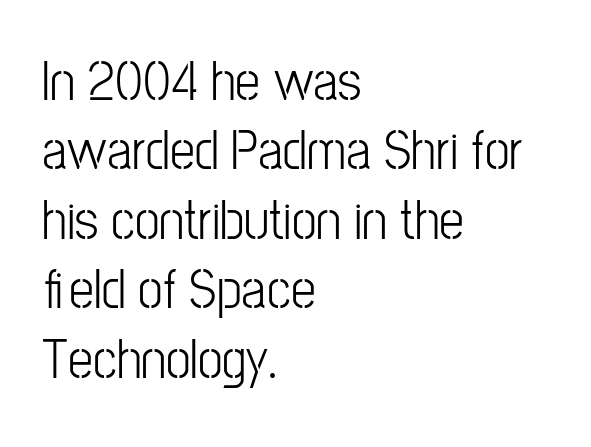
{"serif": "no", "italic": "no", "bold": "no", "weight": "light", "width": "condensed", "stroke_contrast": "low", "x_height": "medium", "monospaced": "no", "underline": "no", "align": "left", "line_spacing_ratio": 1.24, "letter_spacing": "normal", "letter_spacing_em": 0.0, "glyph_px": 56}
